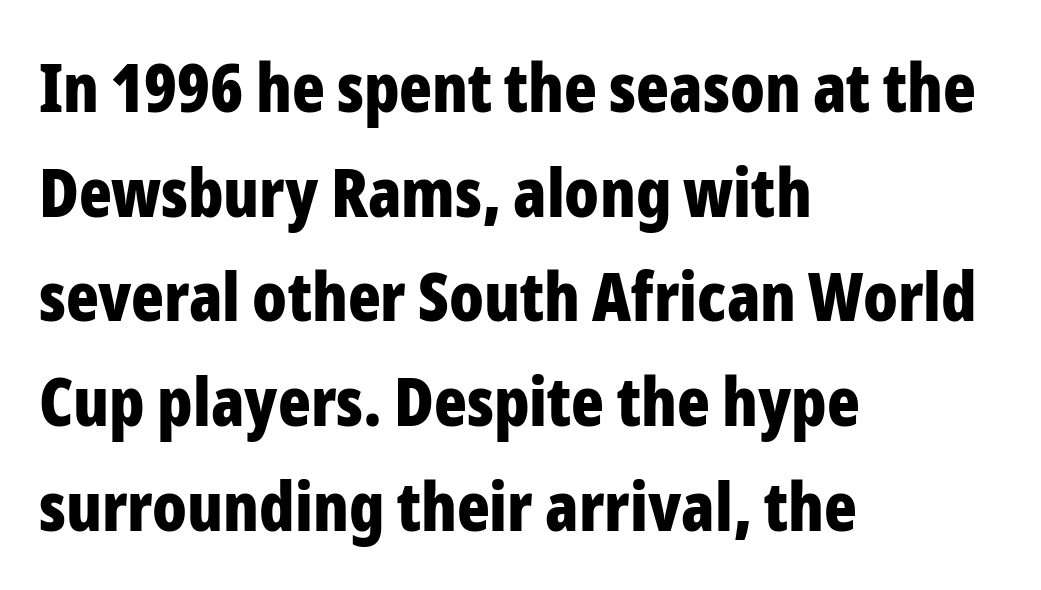
The image shows 68 px bold, condensed sans-serif type, upright; set left-aligned, normal line spacing (1.54x), normal letter spacing, not underlined; low stroke contrast and a medium x-height.
